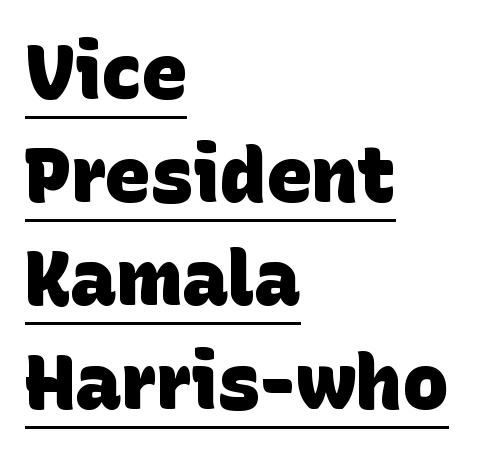
The image shows 77 px heavy sans-serif type; set left-aligned, normal line spacing (1.34x), normal letter spacing, underlined; low stroke contrast and a large x-height.
